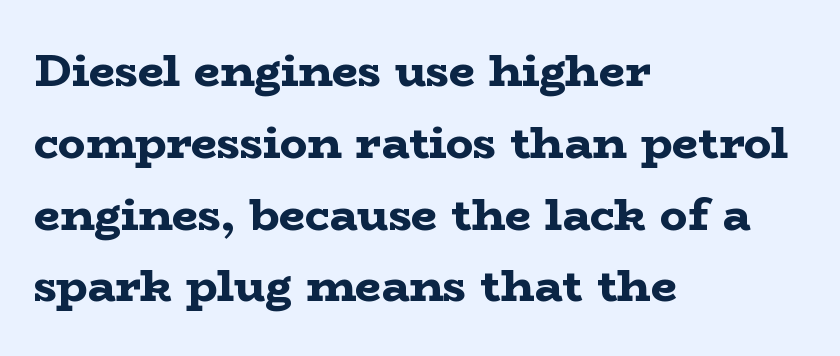
Alignment: flush left. No extra tracking has been applied to these lines. The rendering uses a moderate line-height, typical for paragraphs. This is roman type, the default non-slanted kind.
